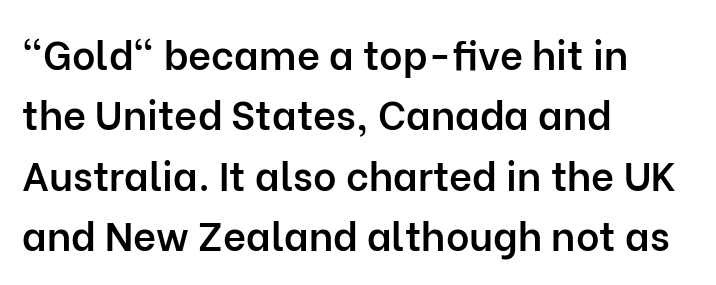
The image shows 40 px semibold sans-serif type, upright; set left-aligned, normal line spacing (1.51x), normal letter spacing, not underlined; low stroke contrast and a medium x-height.
